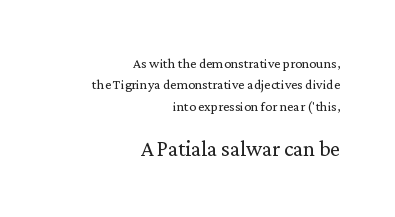
This block has exactly the height ordinary leading produces. Typeset ragged left — the right edge is the straight one. Spacing between characters is what you'd get straight out of the box. Heaviness? Minimal to ordinary, like unemphasized prose. Unlike italic type, these characters show no tilt at all.
